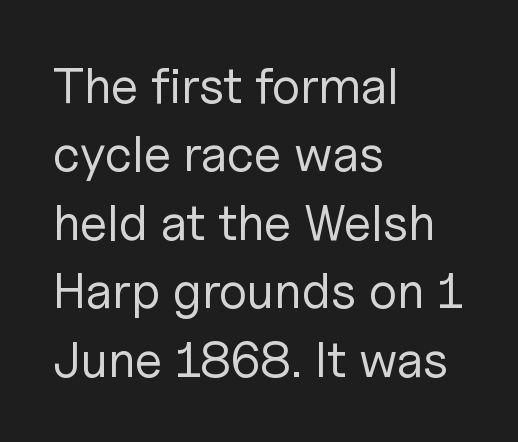
{"serif": "no", "italic": "no", "bold": "no", "weight": "regular", "width": "normal", "stroke_contrast": "low", "x_height": "medium", "monospaced": "no", "underline": "no", "align": "left", "line_spacing": "normal", "line_spacing_ratio": 1.37, "letter_spacing": "normal", "letter_spacing_em": 0.0, "glyph_px": 50}
